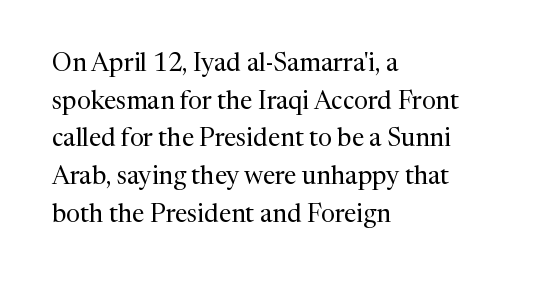
The face used here is rendered with its standard letterfit. Just letters on the line, the space beneath them empty. Caption: face not bold, strokes unweighted. Line spacing here is normal.
